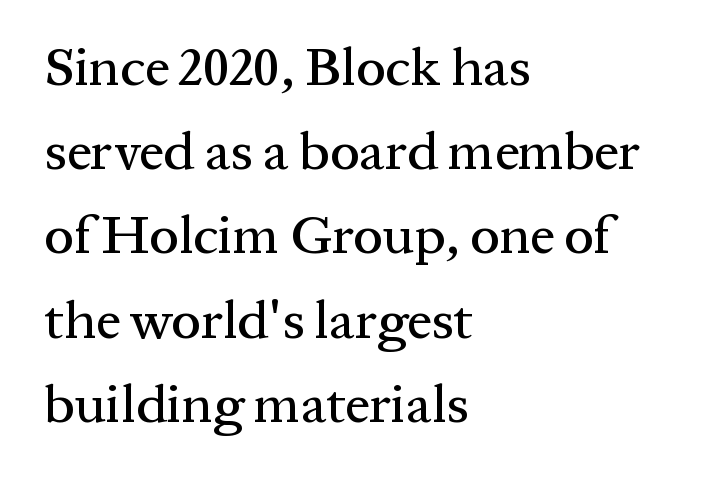
Evenly set lines give the paragraph a standard silhouette. You can tell from the footed stems that serif type was used. These lines were composed using upright roman letters. Descenders hang freely into open space. Each letter keeps its own natural width here, so spacing adapts to shape. Compared with typical body copy, the letter spacing here is the same.
